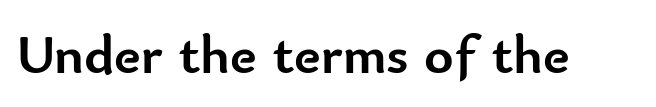
{"serif": "no", "italic": "no", "bold": "yes", "weight": "semibold", "width": "normal", "stroke_contrast": "low", "x_height": "small", "monospaced": "no", "underline": "no", "letter_spacing": "normal", "letter_spacing_em": 0.0, "glyph_px": 56}
